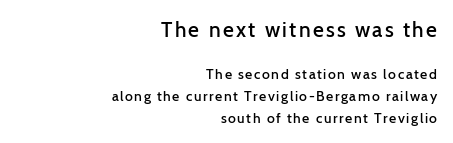
The image shows 21 px text type, upright; set right-aligned, normal line spacing (1.55x), not underlined; the first (top) block is 1.5x larger.
